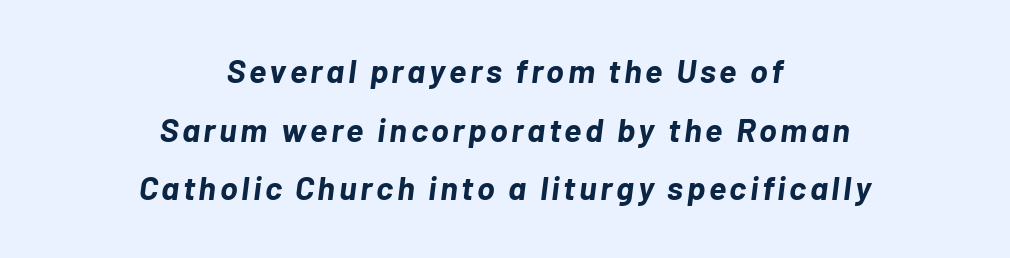
Underline: absent. Note the varied advance widths — an 'i' is clearly narrower than an 'm'. There's an unmistakable incline to the writing here. Horizontal alignment here is central, giving a formal, balanced look.
